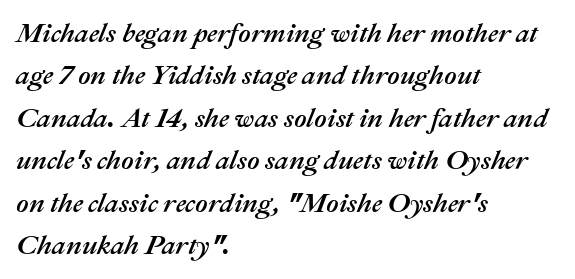
{"italic": "yes", "lean": "right", "slant_degrees": 22, "underline": "no", "align": "left", "line_spacing": "normal", "line_spacing_ratio": 1.57, "letter_spacing": "normal", "letter_spacing_em": 0.0, "glyph_px": 27}
